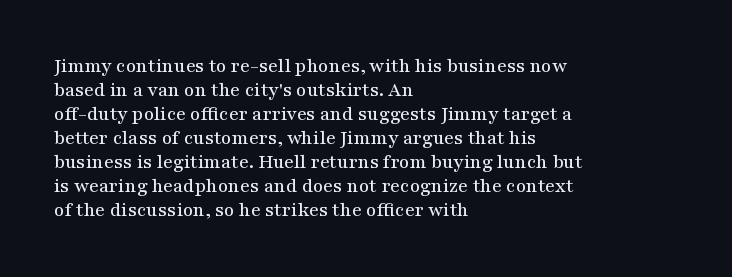
Does the lettering tilt? It doesn't — this is upright. The lines are quadded left. Unmarked baselines from the first word to the last. Characters follow at the spacing the type designer built in.
